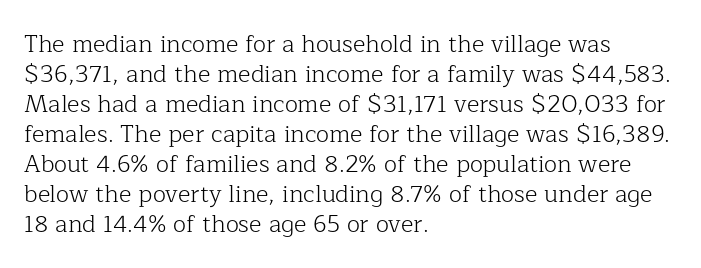
{"italic": "no", "bold": "no", "underline": "no", "align": "left", "line_spacing": "normal", "line_spacing_ratio": 1.25, "letter_spacing": "normal", "letter_spacing_em": 0.0, "glyph_px": 24}
